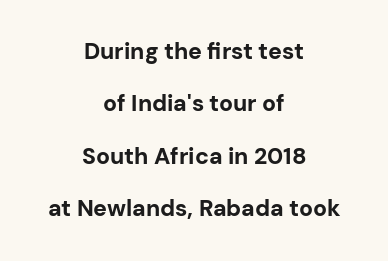
The paragraph shown floats in the horizontal middle. The baseline area is clear. Tracking here is standard; glyphs follow each other at the usual distance. Each glyph is drawn with heavy, bold strokes. The line-height multiplier appears high, well above default.
